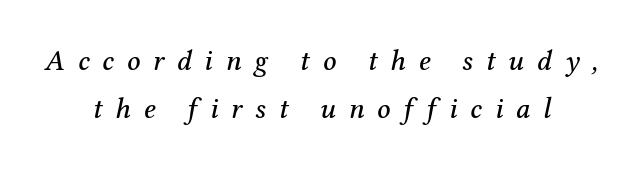
Looking at the ascenders, they clearly lean. The type is letterspaced generously, with wide tracking. Which margin do the lines hug? Neither — every line sits in the middle. Vertical spacing — default.
